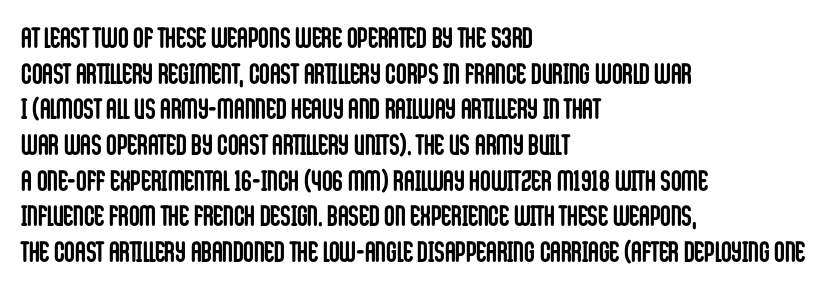
Is this a sans? Yes — the strokes have no serifs. A roman cut, with each character standing at attention. This sample has the flowing, uneven cadence of proportional lettering. The text block is weighted toward the left margin, trailing off unevenly rightward.
